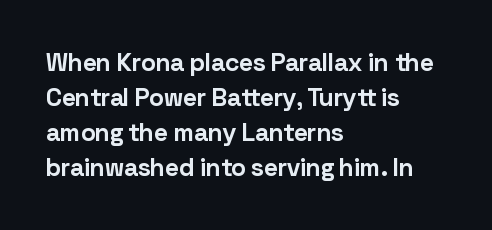
The image shows 25 px bold type, upright; set left-aligned, normal line spacing (1.4x), normal letter spacing, not underlined.
